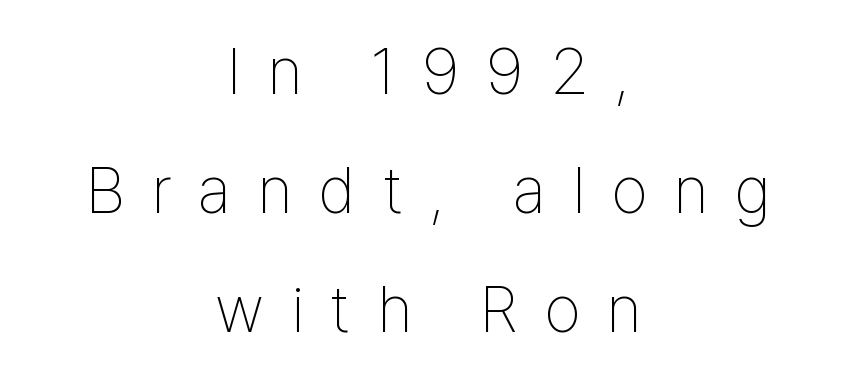
The image shows 65 px thin, condensed sans-serif type, upright; set centered, line spacing 1.83x, unusually wide letter spacing (+0.41 em), not underlined; low stroke contrast and a medium x-height.
